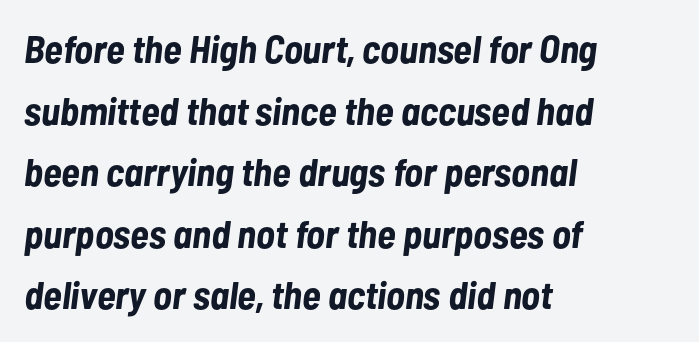
Q: Is the text bold? A: Yes.
Q: Is the text italic (slanted)? A: Yes, it leans right by about 7 degrees.
Q: Is the text underlined? A: No.
Q: How is the paragraph aligned? A: Left-aligned.
Q: Is the spacing between letters normal or unusually wide? A: Normal.
Q: Is the spacing between lines tight, normal or loose? A: Normal.
Q: Width (condensed, normal, or wide)? A: Condensed.
Q: Stroke contrast? A: Low.
Q: x-height? A: Medium.
Q: Monospaced? A: No.
